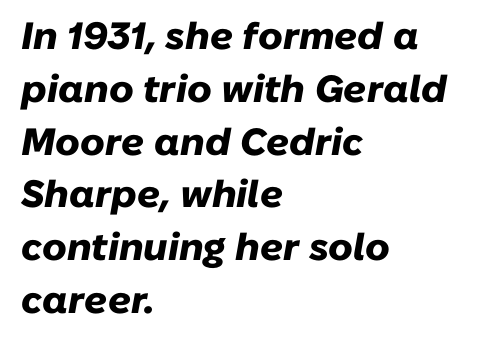
The image shows 38 px heavy type, italic (leaning right); set left-aligned, normal line spacing (1.39x), normal letter spacing, not underlined; low stroke contrast and a medium x-height.
